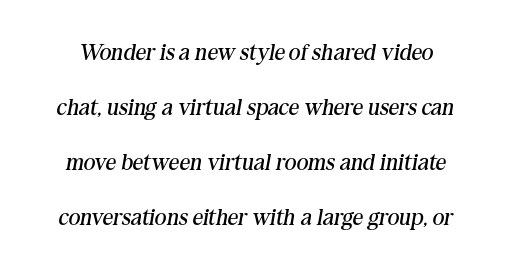
Compared with a typical body face, this is equally light or lighter still. The space directly below the letters is spotless. Does extra space separate the letters? No, they use regular spacing. Whoever set this chose breathing room over compactness in the vertical rhythm. An italicized treatment has been applied to the whole sample.
